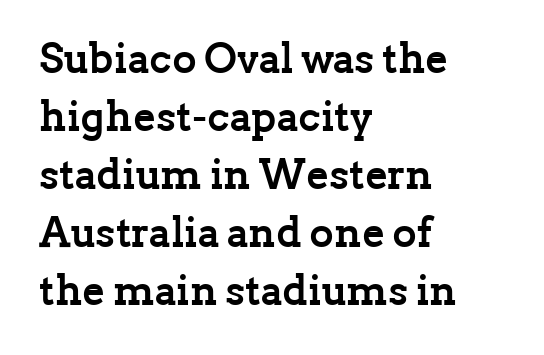
Its strokes are broad and dark, the hallmark of bold type. The specimen omits any rule beneath the text block's lines. Each letter keeps its own natural width here, so spacing adapts to shape. Designer's note — italics off, roman on.
